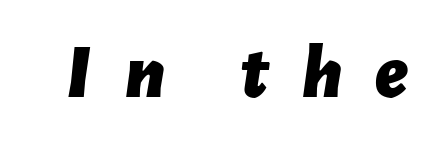
{"italic": "yes", "lean": "right", "slant_degrees": 7, "bold": "yes", "weight": "bold", "width": "normal", "stroke_contrast": "low", "x_height": "medium", "monospaced": "no", "underline": "no", "letter_spacing": "wide", "letter_spacing_em": 0.43, "glyph_px": 77}
